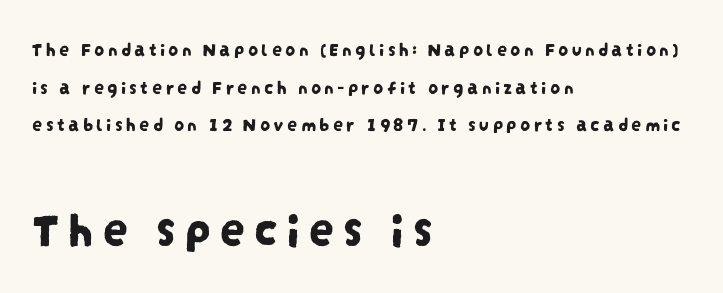
Q: Is the typeface a serif or a sans-serif typeface? A: Sans-serif.
Q: Is the text underlined? A: No.
Q: How is the paragraph aligned? A: Left-aligned.
Q: Which block of text is set in a larger size, the first (top) or the second (bottom)? A: The second (bottom) one.
Q: Width (condensed, normal, or wide)? A: Condensed.
Q: Stroke contrast? A: Low.
Q: x-height? A: Large.
Q: Monospaced? A: No.
